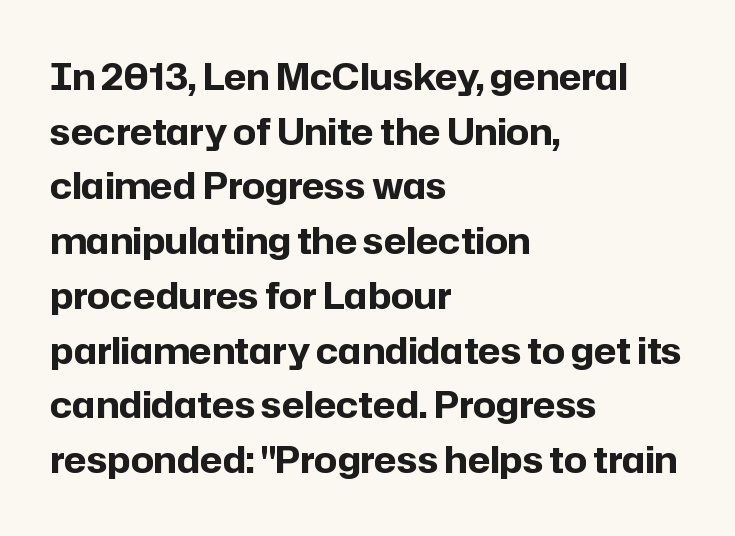
Q: Is the text bold? A: Yes.
Q: Is the text italic (slanted)? A: No, it is upright.
Q: Is the typeface a serif or a sans-serif typeface? A: Sans-serif.
Q: Is the text underlined? A: No.
Q: How is the paragraph aligned? A: Left-aligned.
Q: Is the spacing between letters normal or unusually wide? A: Normal.
Q: Is the spacing between lines tight, normal or loose? A: Normal.
Q: Width (condensed, normal, or wide)? A: Normal.
Q: Stroke contrast? A: Low.
Q: x-height? A: Medium.
Q: Monospaced? A: No.
